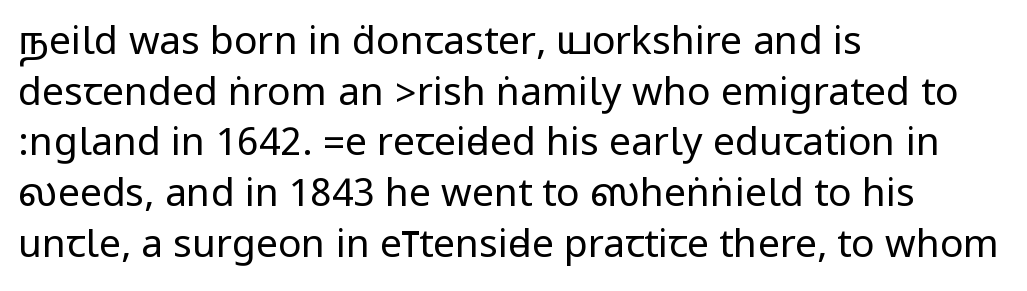
{"serif": "no", "italic": "no", "bold": "no", "weight": "regular", "width": "condensed", "stroke_contrast": "low", "underline": "no", "align": "left", "line_spacing": "normal", "line_spacing_ratio": 1.3, "letter_spacing": "normal", "letter_spacing_em": 0.0, "glyph_px": 39}
